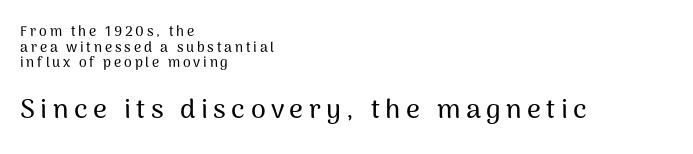
These lines are set flush left with a ragged right edge. It's the straight-up-and-down kind of type. Letters rest on an invisible, unmarked baseline. Leading: reduced. Size hierarchy here favors the trailing block over the leading one.
